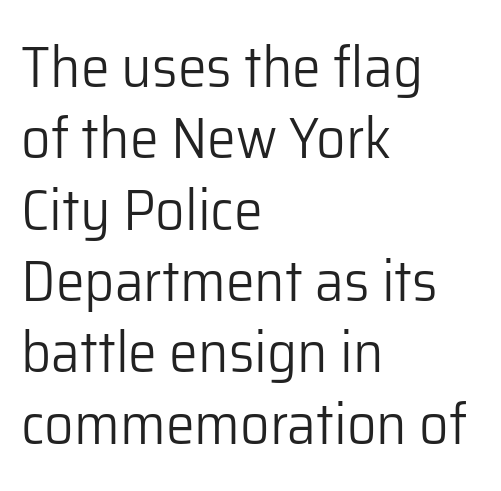
The image shows 58 px light sans-serif type, upright; set left-aligned, line spacing 1.23x, normal letter spacing, not underlined; low stroke contrast and a medium x-height.
